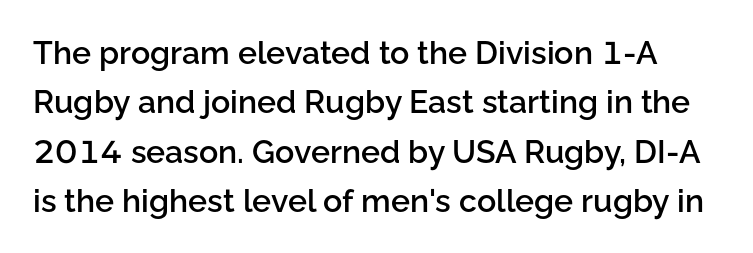
Heft: intermediate — a semibold. The passage shown stacks its lines at a standard gap. The font family rendered here belongs to the sans-serif group. Glyph-to-glyph distance matches everyday printed text.
